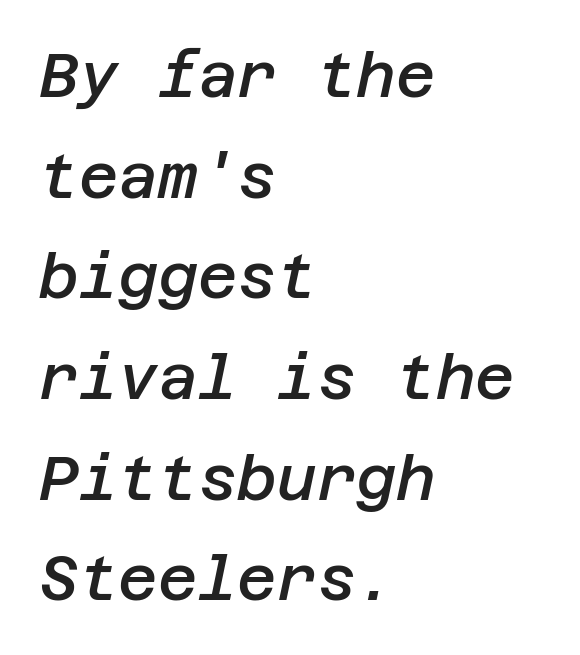
The string is rendered with underlining switched off. Compared with a centered layout, this one pins lines to the left instead. Characters follow at the spacing the type designer built in. Students, observe: this is what conventionally led text looks like. Rendered with sloped, italic letterforms.
